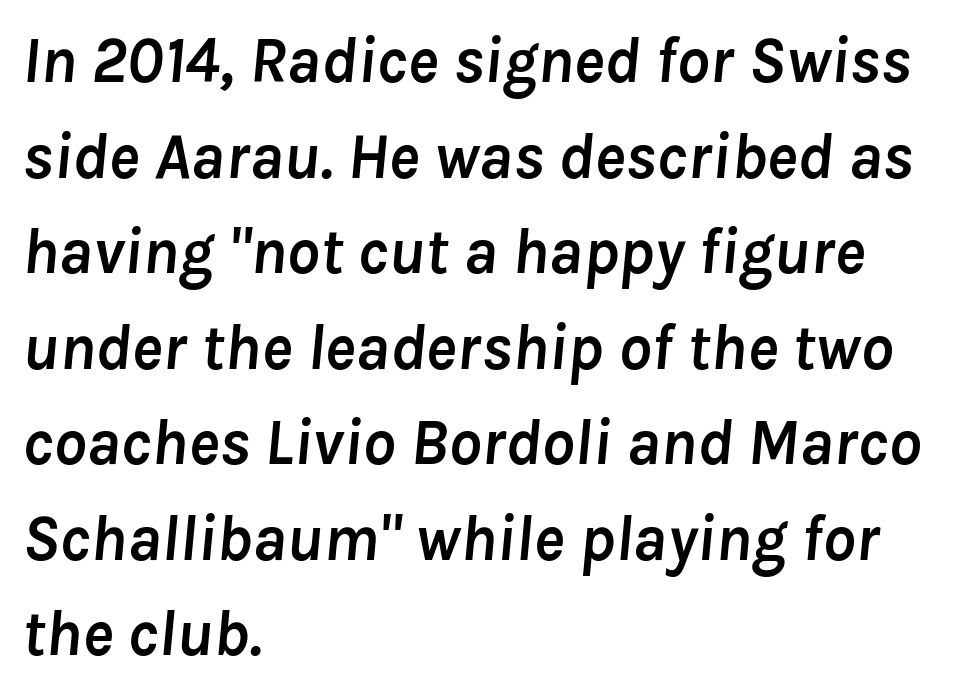
Q: Is the text bold? A: Yes.
Q: Is the text italic (slanted)? A: Yes, it leans right by about 8 degrees.
Q: Is the text underlined? A: No.
Q: How is the paragraph aligned? A: Left-aligned.
Q: Is the spacing between letters normal or unusually wide? A: Normal.
Q: Is the spacing between lines tight, normal or loose? A: Normal.
Q: Width (condensed, normal, or wide)? A: Normal.
Q: Stroke contrast? A: Low.
Q: x-height? A: Medium.
Q: Monospaced? A: No.
